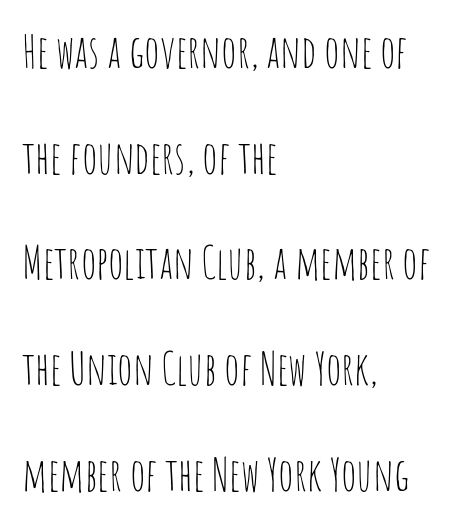
The image shows 45 px thin, condensed sans-serif type, upright; set left-aligned, loose line spacing (2.35x), normal letter spacing, not underlined; low stroke contrast and a large x-height.
